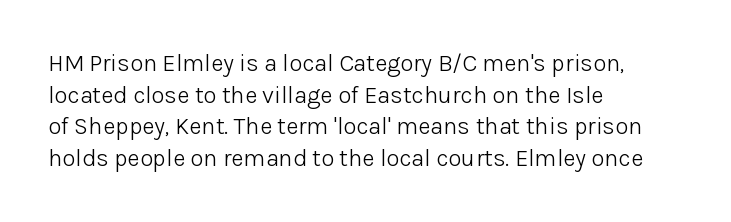
{"italic": "no", "bold": "no", "underline": "no", "align": "left", "line_spacing": "normal", "line_spacing_ratio": 1.32, "letter_spacing": "normal", "letter_spacing_em": 0.0, "glyph_px": 24}
